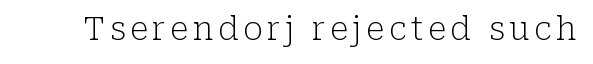
Q: Is the text bold? A: No.
Q: Is the text italic (slanted)? A: No, it is upright.
Q: Is the typeface a serif or a sans-serif typeface? A: Serif.
Q: Is the text underlined? A: No.
Q: Width (condensed, normal, or wide)? A: Normal.
Q: Stroke contrast? A: Low.
Q: x-height? A: Medium.
Q: Monospaced? A: No.
